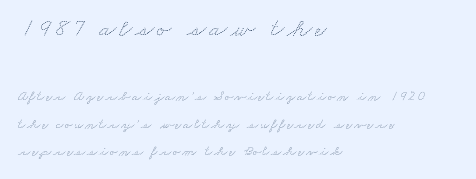
Vertically, the passage feels expansive, rows floating well apart. Heft: none added — not bold. Anything drawn beneath the words? Only blank space. Typesetter's note — upper block bumped up in size, lower block left smaller. The typesetter chose a ragged-right arrangement here.
